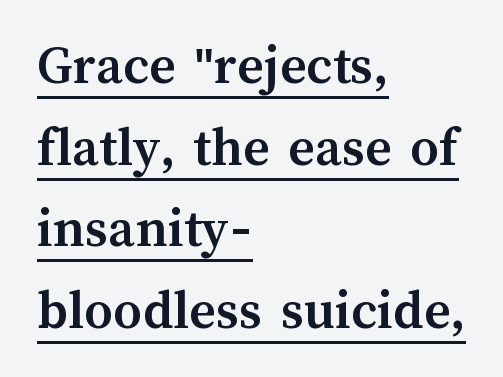
Q: Is the text bold? A: Yes.
Q: Is the text italic (slanted)? A: No, it is upright.
Q: Is the text underlined? A: Yes.
Q: How is the paragraph aligned? A: Left-aligned.
Q: Is the spacing between letters normal or unusually wide? A: Normal.
Q: Is the spacing between lines tight, normal or loose? A: Normal.
Q: Width (condensed, normal, or wide)? A: Normal.
Q: Stroke contrast? A: Medium.
Q: x-height? A: Medium.
Q: Monospaced? A: No.
